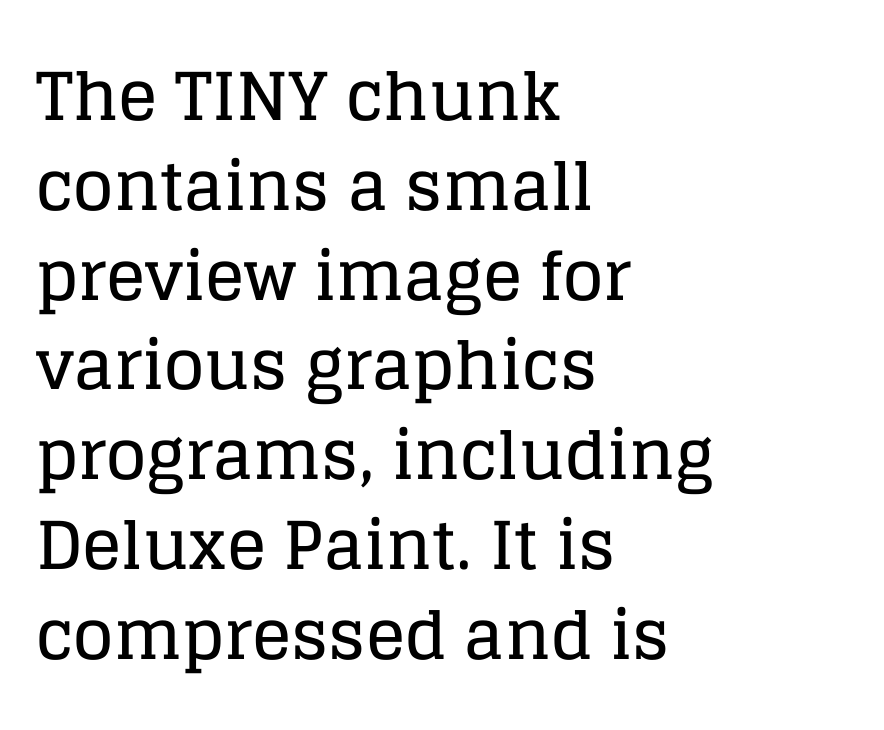
Q: Is the text italic (slanted)? A: No, it is upright.
Q: Is the typeface a serif or a sans-serif typeface? A: Serif.
Q: Is the text underlined? A: No.
Q: How is the paragraph aligned? A: Left-aligned.
Q: Is the spacing between letters normal or unusually wide? A: Normal.
Q: Is the spacing between lines tight, normal or loose? A: Normal.
Q: Width (condensed, normal, or wide)? A: Normal.
Q: Stroke contrast? A: Low.
Q: x-height? A: Large.
Q: Monospaced? A: No.
